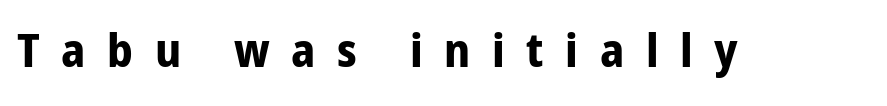
Do the letters lean? They stand straight. To sum up the face: it is a sans, with no serifs. Glance below the letters and you will spot only blank space. The face used here is proportionally spaced, like ordinary book or web type. There is plenty of visible air inserted between adjacent glyphs. Compared with an ordinary text face, these strokes are far heavier — a full bold.
